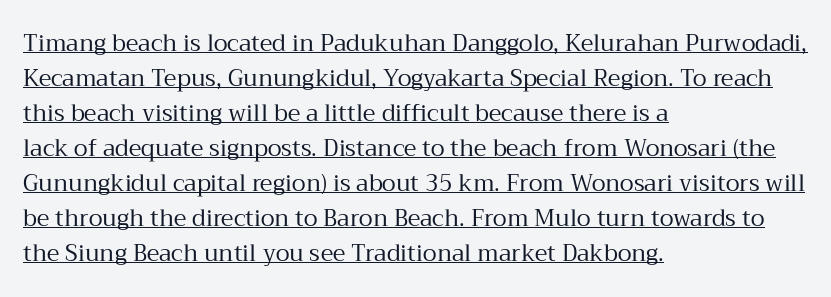
{"italic": "no", "bold": "no", "underline": "yes", "align": "left", "line_spacing": "normal", "line_spacing_ratio": 1.52, "letter_spacing": "normal", "letter_spacing_em": 0.0, "glyph_px": 23}
